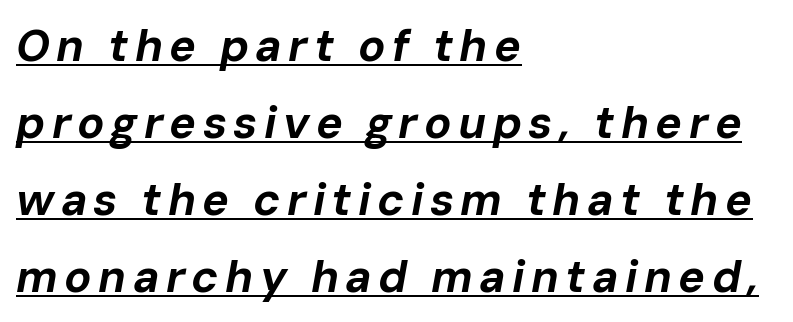
{"italic": "yes", "lean": "right", "slant_degrees": 10, "bold": "yes", "weight": "bold", "width": "normal", "stroke_contrast": "low", "x_height": "medium", "monospaced": "no", "underline": "yes", "align": "left", "line_spacing_ratio": 1.71, "glyph_px": 45}
